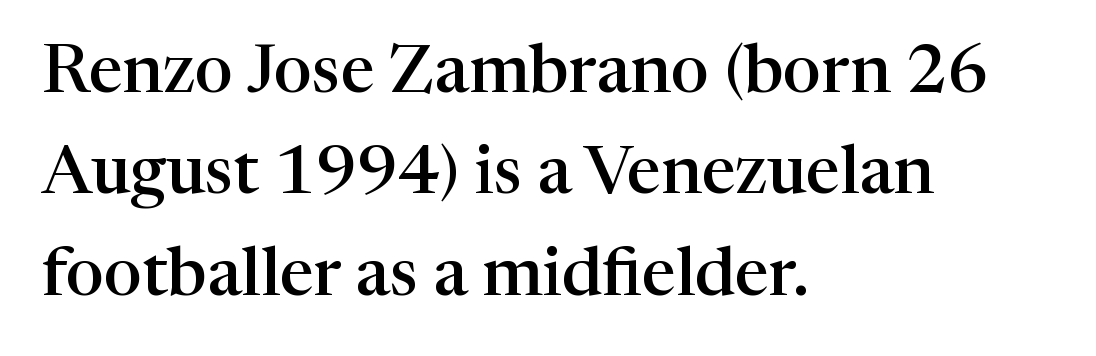
The image shows 68 px semibold serif type, upright; set left-aligned, normal line spacing (1.49x), normal letter spacing, not underlined; high stroke contrast and a medium x-height.
